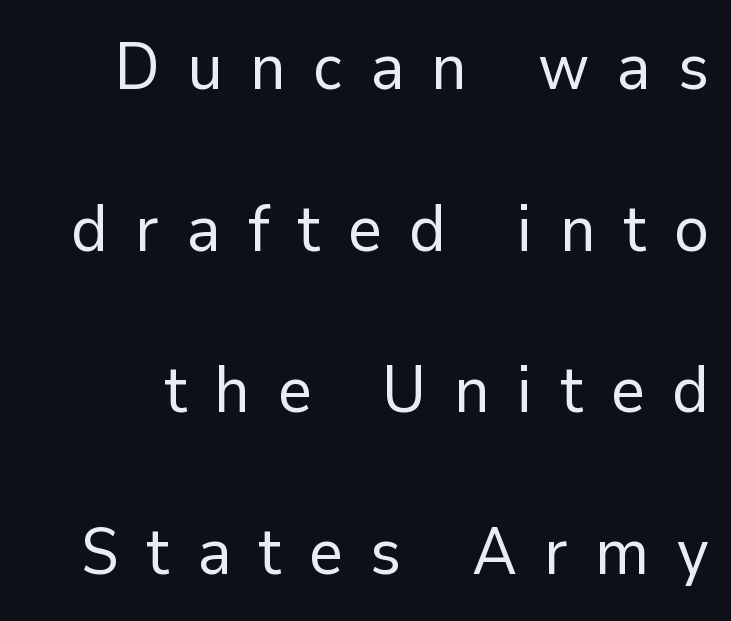
The image shows 66 px regular-weight sans-serif type, upright; set loose line spacing (2.45x), unusually wide letter spacing (+0.41 em), not underlined; low stroke contrast and a medium x-height.
